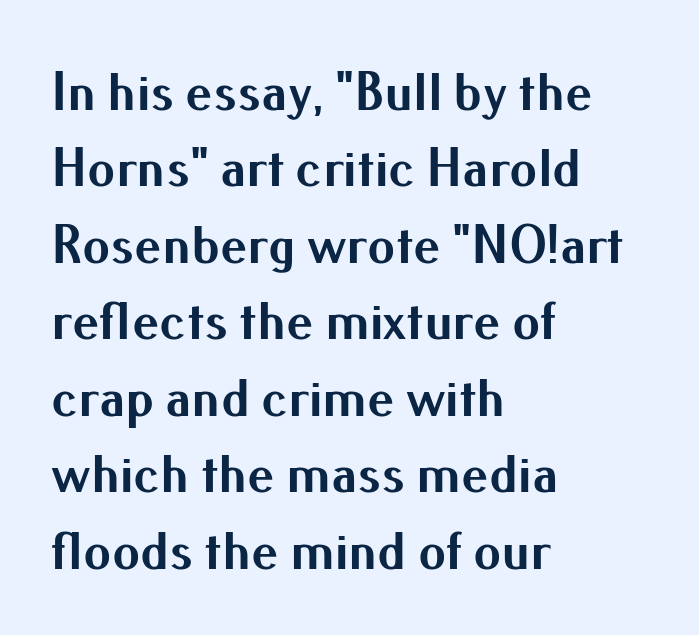
Q: Is the text bold? A: Yes.
Q: Is the text italic (slanted)? A: No, it is upright.
Q: Is the typeface a serif or a sans-serif typeface? A: Sans-serif.
Q: Is the text underlined? A: No.
Q: How is the paragraph aligned? A: Left-aligned.
Q: Is the spacing between letters normal or unusually wide? A: Normal.
Q: Is the spacing between lines tight, normal or loose? A: Normal.
Q: Width (condensed, normal, or wide)? A: Normal.
Q: Stroke contrast? A: Medium.
Q: x-height? A: Small.
Q: Monospaced? A: No.
